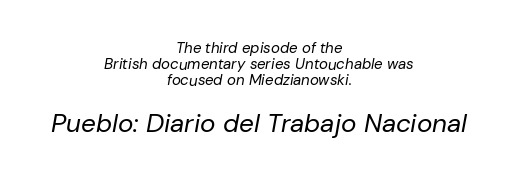
{"italic": "yes", "lean": "right", "slant_degrees": 10, "bold": "no", "underline": "no", "align": "center", "line_spacing": "tight", "line_spacing_ratio": 1.06, "letter_spacing": "normal", "letter_spacing_em": 0.0, "larger_block": "second", "size_ratio": 1.73, "glyph_px": 26}
